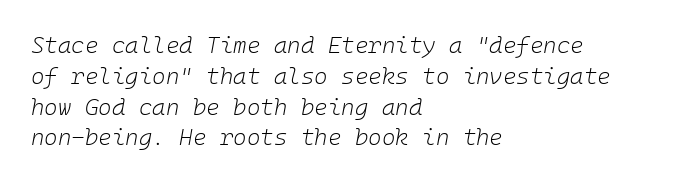
{"italic": "yes", "lean": "right", "slant_degrees": 10, "bold": "no", "underline": "no", "align": "left", "line_spacing": "normal", "line_spacing_ratio": 1.34, "letter_spacing": "normal", "letter_spacing_em": 0.0, "glyph_px": 23}
